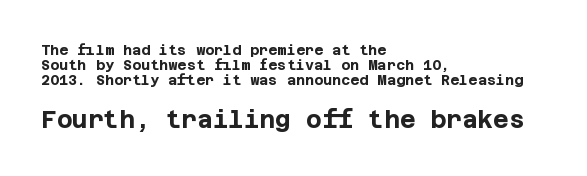
Q: Is the text bold? A: Yes.
Q: Is the text italic (slanted)? A: No, it is upright.
Q: Is the text underlined? A: No.
Q: How is the paragraph aligned? A: Left-aligned.
Q: Is the spacing between letters normal or unusually wide? A: Normal.
Q: Is the spacing between lines tight, normal or loose? A: Tight.
Q: Which block of text is set in a larger size, the first (top) or the second (bottom)? A: The second (bottom) one.
